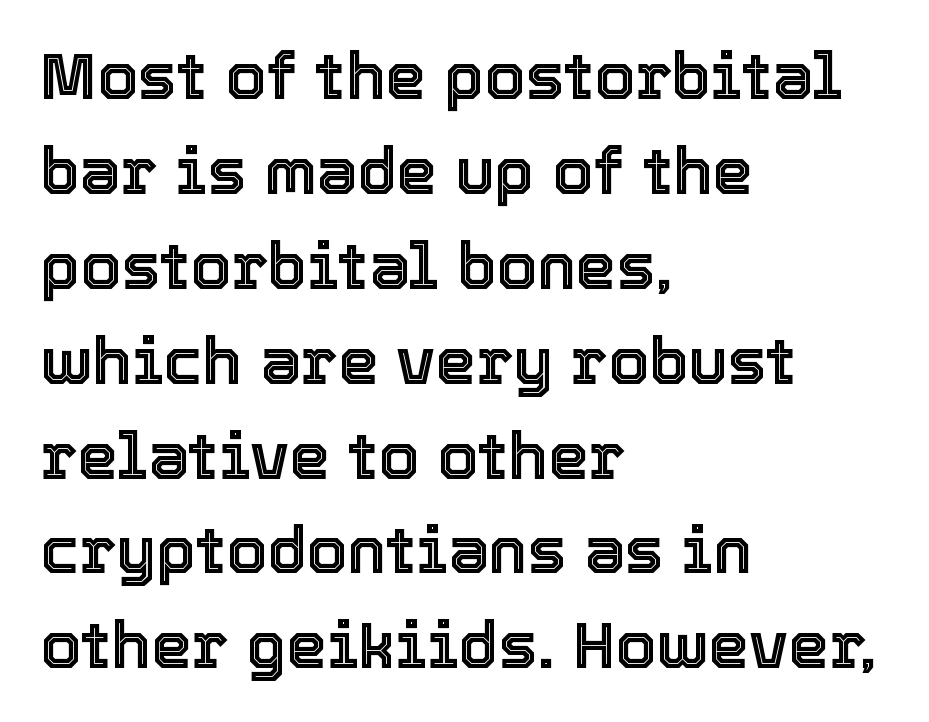
Q: Is the text italic (slanted)? A: No, it is upright.
Q: Is the text underlined? A: No.
Q: How is the paragraph aligned? A: Left-aligned.
Q: Is the spacing between letters normal or unusually wide? A: Normal.
Q: Is the spacing between lines tight, normal or loose? A: Normal.
Q: Width (condensed, normal, or wide)? A: Normal.
Q: x-height? A: Medium.
Q: Monospaced? A: No.
